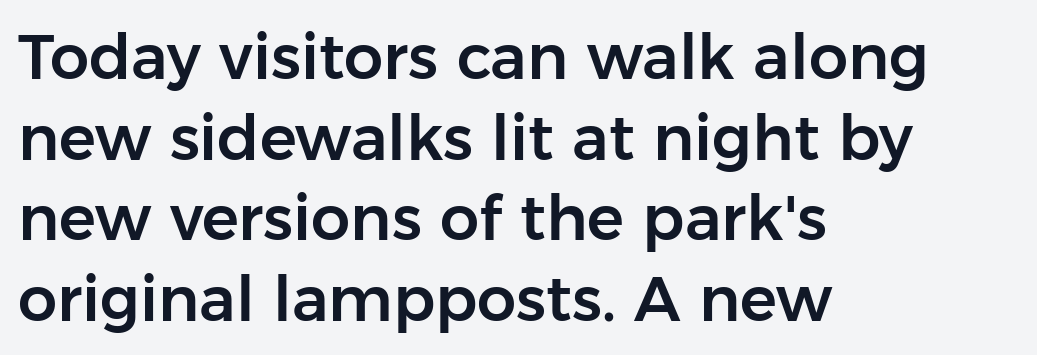
Q: Is the text italic (slanted)? A: No, it is upright.
Q: Is the typeface a serif or a sans-serif typeface? A: Sans-serif.
Q: Is the text underlined? A: No.
Q: How is the paragraph aligned? A: Left-aligned.
Q: Is the spacing between letters normal or unusually wide? A: Normal.
Q: Is the spacing between lines tight, normal or loose? A: Normal.
Q: Width (condensed, normal, or wide)? A: Normal.
Q: Stroke contrast? A: Low.
Q: x-height? A: Medium.
Q: Monospaced? A: No.
